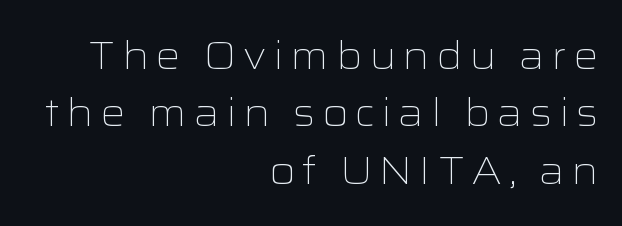
Q: Is the text bold? A: No.
Q: Is the text italic (slanted)? A: No, it is upright.
Q: Is the typeface a serif or a sans-serif typeface? A: Sans-serif.
Q: Is the text underlined? A: No.
Q: How is the paragraph aligned? A: Right-aligned.
Q: Is the spacing between lines tight, normal or loose? A: Normal.
Q: Width (condensed, normal, or wide)? A: Wide.
Q: Stroke contrast? A: Low.
Q: x-height? A: Medium.
Q: Monospaced? A: No.
